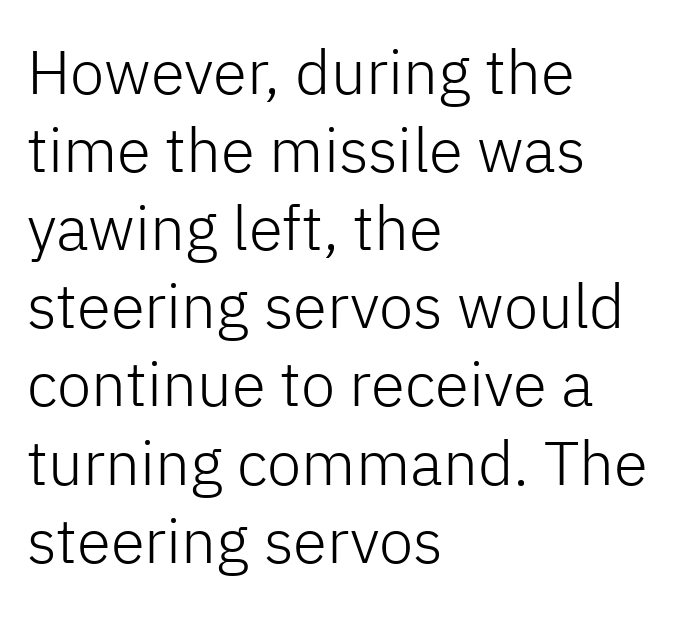
Q: Is the text bold? A: No.
Q: Is the text italic (slanted)? A: No, it is upright.
Q: Is the typeface a serif or a sans-serif typeface? A: Sans-serif.
Q: Is the text underlined? A: No.
Q: How is the paragraph aligned? A: Left-aligned.
Q: Is the spacing between letters normal or unusually wide? A: Normal.
Q: Is the spacing between lines tight, normal or loose? A: Normal.
Q: Width (condensed, normal, or wide)? A: Normal.
Q: Stroke contrast? A: Low.
Q: x-height? A: Medium.
Q: Monospaced? A: No.
